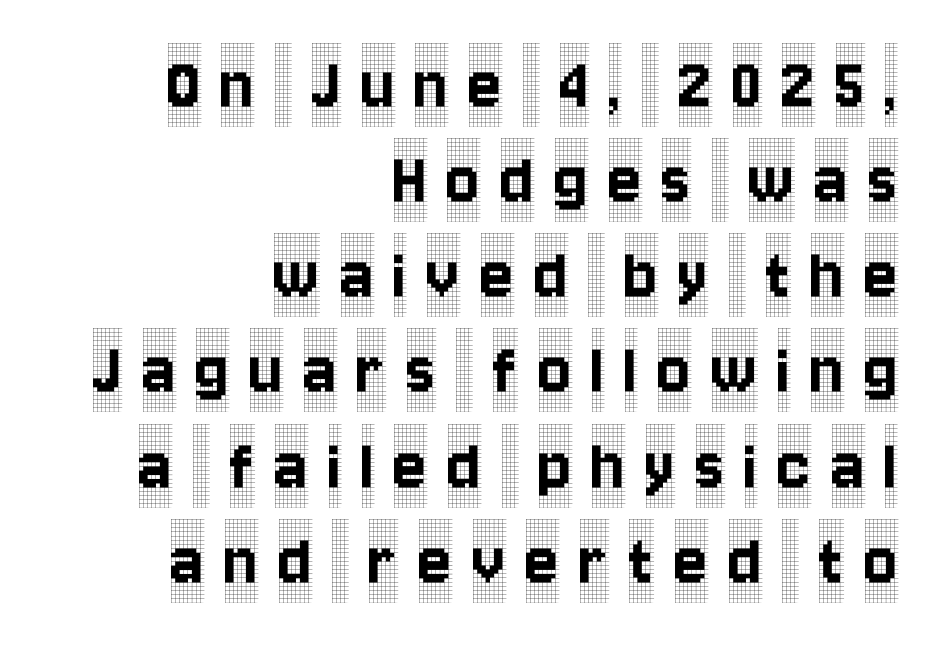
What stands out about the letter spacing? Its width — letters are far apart. Casual observation: everything's shoved over to the right. The rendering uses natural spacing where letterforms have individual widths. Italic? Not at all — the glyphs are vertical.
